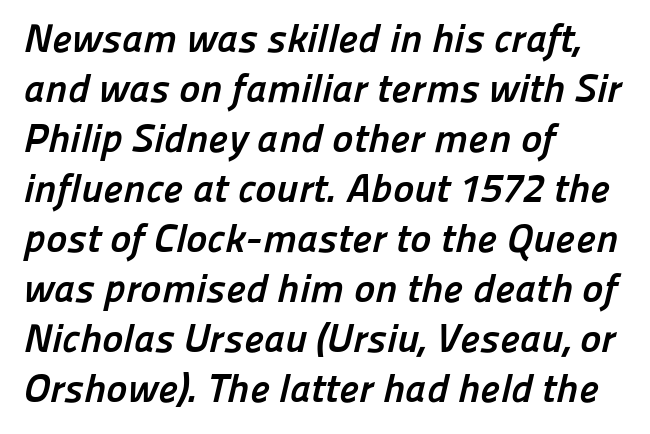
Q: Is the text bold? A: Yes.
Q: Is the typeface a serif or a sans-serif typeface? A: Sans-serif.
Q: Is the text underlined? A: No.
Q: How is the paragraph aligned? A: Left-aligned.
Q: Is the spacing between letters normal or unusually wide? A: Normal.
Q: Is the spacing between lines tight, normal or loose? A: Normal.
Q: Width (condensed, normal, or wide)? A: Normal.
Q: Stroke contrast? A: Low.
Q: x-height? A: Medium.
Q: Monospaced? A: No.
